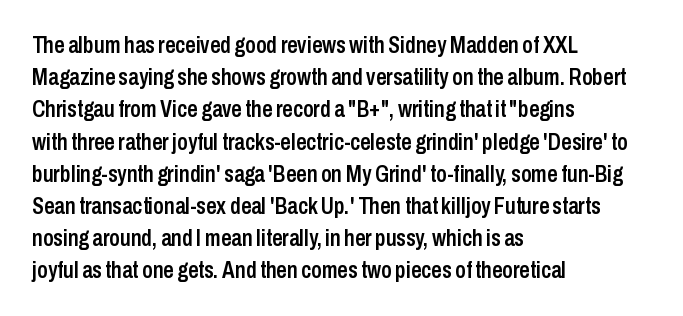
The image shows 23 px text type, upright; set left-aligned, normal line spacing (1.4x), normal letter spacing, not underlined.
